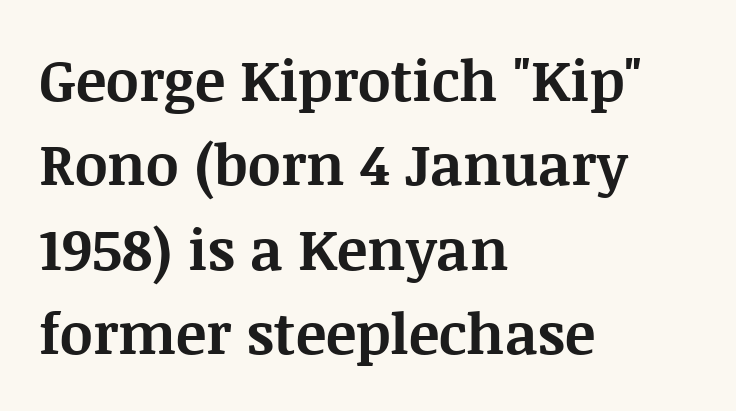
Ordinary non-slanted type is in use. Honestly, there is no underline to notice here at all. Observe the serifs anchoring each vertical stroke in this sample. The rendering uses natural spacing where letterforms have individual widths. Notice how the passage keeps a crisp vertical edge on the left only.
